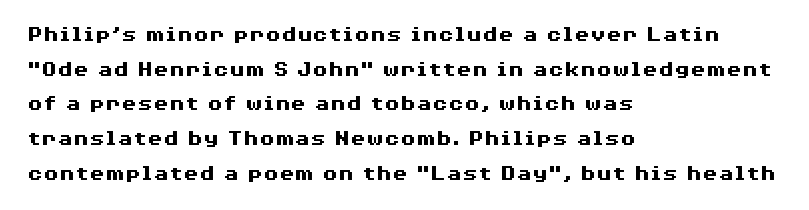
The image shows 23 px bold type, upright; set left-aligned, normal line spacing (1.51x), normal letter spacing, not underlined.
